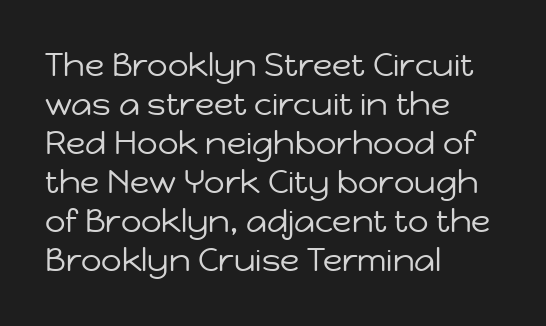
The image shows 32 px regular-weight sans-serif type, upright; set left-aligned, line spacing 1.22x, normal letter spacing, not underlined; low stroke contrast and a medium x-height.
